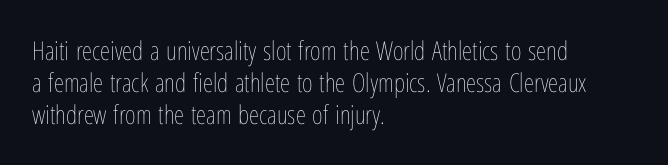
Q: Is the text bold? A: No.
Q: Is the text italic (slanted)? A: No, it is upright.
Q: Is the text underlined? A: No.
Q: How is the paragraph aligned? A: Left-aligned.
Q: Is the spacing between letters normal or unusually wide? A: Normal.
